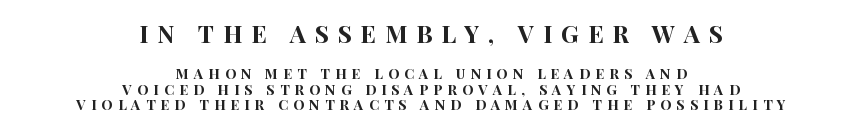
{"italic": "no", "underline": "no", "align": "center", "line_spacing": "tight", "line_spacing_ratio": 1.09, "letter_spacing": "wide", "letter_spacing_em": 0.37, "larger_block": "first", "size_ratio": 1.71, "glyph_px": 24}
